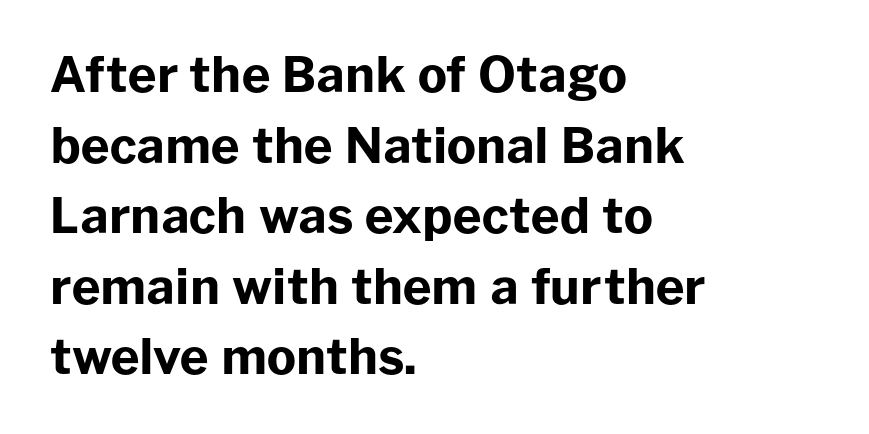
Set as a true bold cut, around the 700 mark. Serifs: no, the terminals of the letterforms are clean. Just letters on the line, the space beneath them empty. Quick note: interline space is typical. A student would call this left alignment; a typographer would say flush left, rag right. This sample uses plain, unmodified letter spacing.
